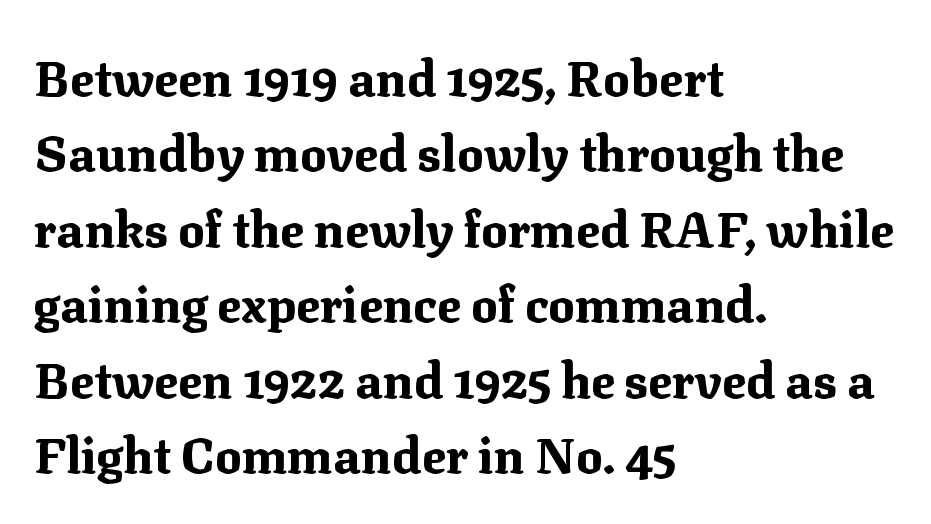
The image shows 50 px bold serif type, upright; set left-aligned, normal line spacing (1.51x), normal letter spacing, not underlined; medium stroke contrast and a medium x-height.
